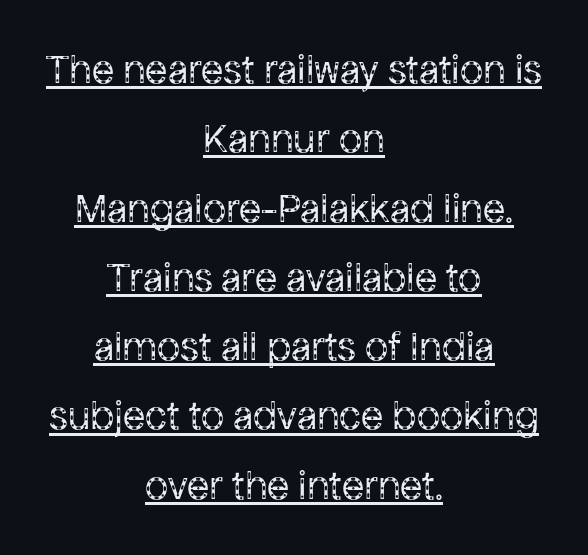
The image shows 41 px regular-weight sans-serif type, upright; set centered, normal line spacing (1.69x), normal letter spacing, underlined; low stroke contrast and a medium x-height.
